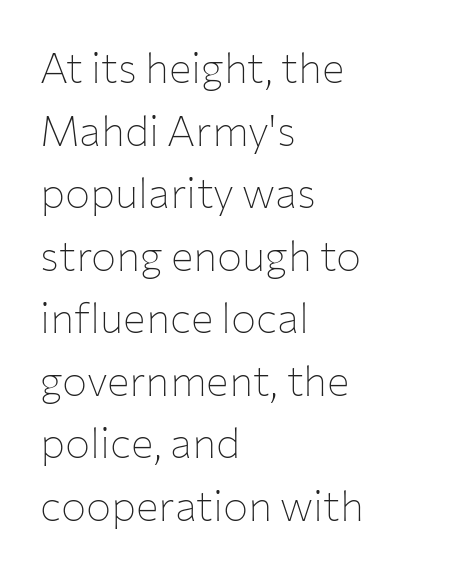
These glyphs show unthickened strokes, regular width or finer. Layout note: lines flush left. The space beneath each line is pristine and unruled. Is there much room between lines? A standard amount, neither cramped nor airy.
